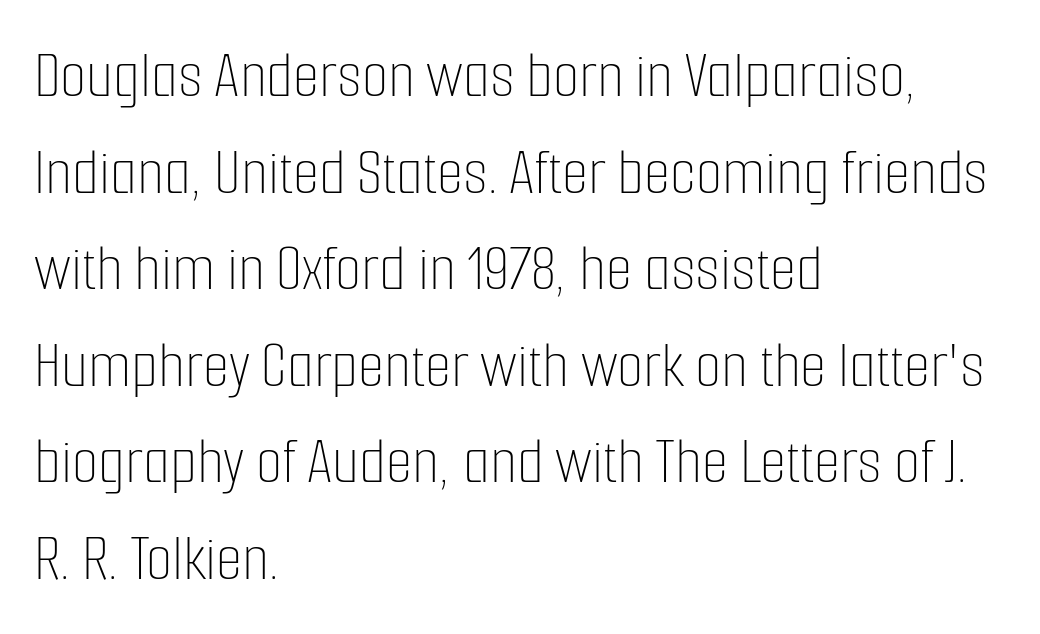
{"italic": "no", "bold": "no", "weight": "thin", "width": "condensed", "stroke_contrast": "low", "x_height": "medium", "monospaced": "no", "underline": "no", "align": "left", "line_spacing": "normal", "line_spacing_ratio": 1.42, "letter_spacing": "normal", "letter_spacing_em": 0.0, "glyph_px": 68}
